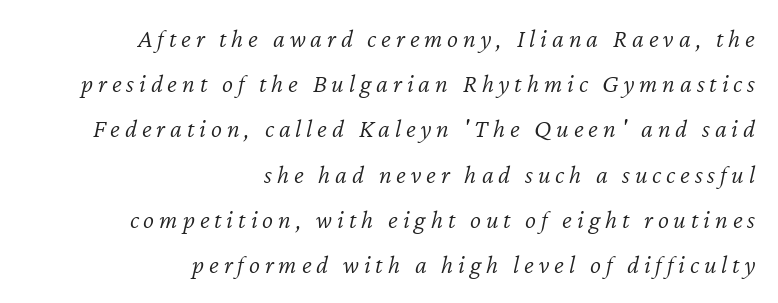
Q: Is the text bold? A: No.
Q: Is the text italic (slanted)? A: Yes, it leans right by about 12 degrees.
Q: Is the text underlined? A: No.
Q: How is the paragraph aligned? A: Right-aligned.
